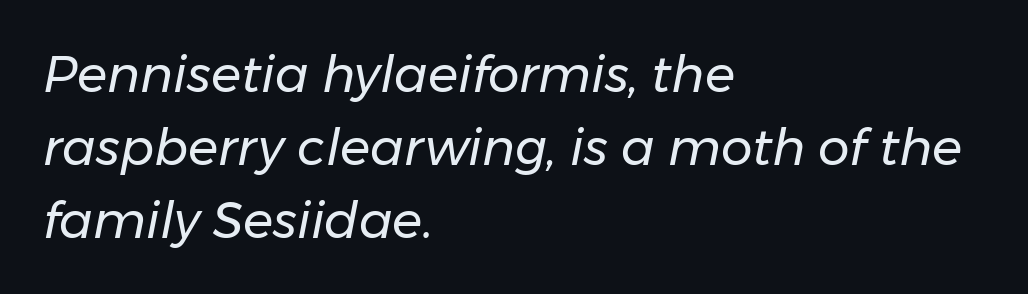
{"italic": "yes", "lean": "right", "slant_degrees": 11, "bold": "no", "weight": "regular", "width": "normal", "stroke_contrast": "low", "x_height": "medium", "monospaced": "no", "underline": "no", "align": "left", "line_spacing": "normal", "line_spacing_ratio": 1.46, "letter_spacing": "normal", "letter_spacing_em": 0.0, "glyph_px": 50}
